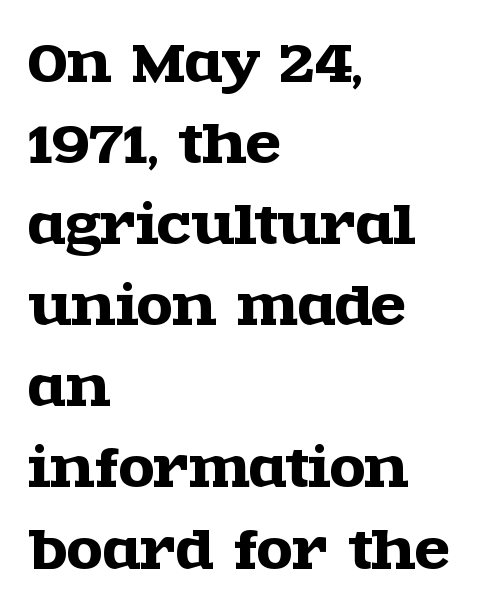
{"serif": "yes", "italic": "no", "width": "wide", "x_height": "large", "monospaced": "no", "underline": "no", "align": "left", "line_spacing": "normal", "line_spacing_ratio": 1.59, "letter_spacing": "normal", "letter_spacing_em": 0.0, "glyph_px": 51}
